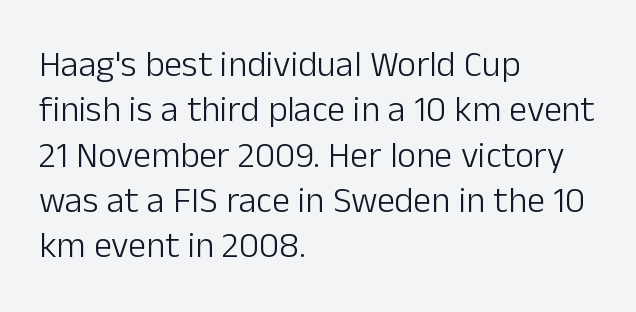
The image shows 36 px light sans-serif type, upright; set left-aligned, normal line spacing (1.26x), normal letter spacing, not underlined; low stroke contrast and a medium x-height.
